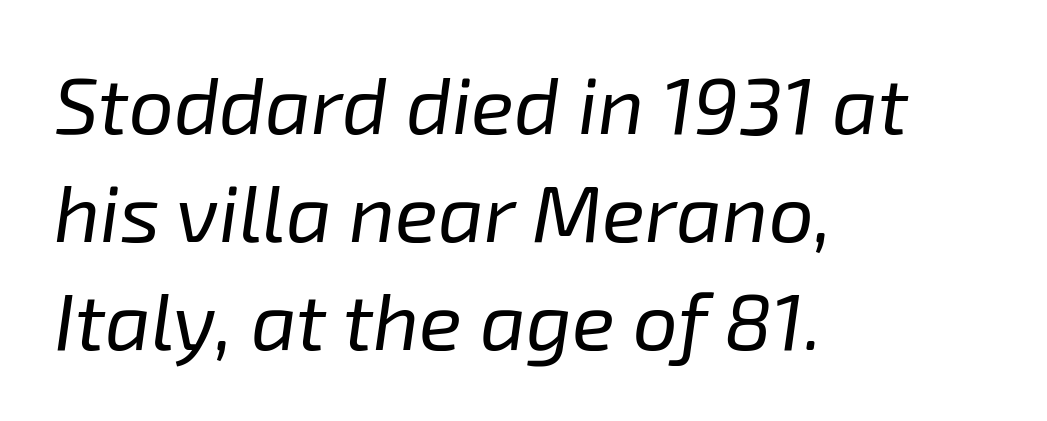
Weight class: somewhere from thin through regular. Note the varied advance widths — an 'i' is clearly narrower than an 'm'. In terms of posture, this sample is oblique. Caption: multi-line text, flush left, ragged right.
